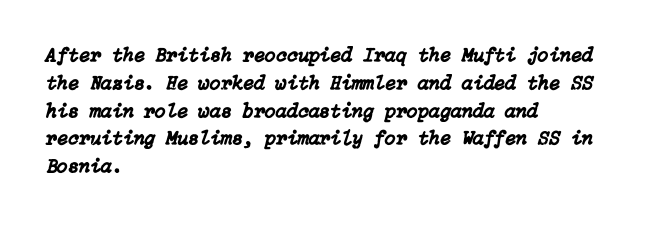
Q: Is the text italic (slanted)? A: Yes, it leans right by about 15 degrees.
Q: Is the text underlined? A: No.
Q: How is the paragraph aligned? A: Left-aligned.
Q: Is the spacing between letters normal or unusually wide? A: Normal.
Q: Is the spacing between lines tight, normal or loose? A: Normal.
